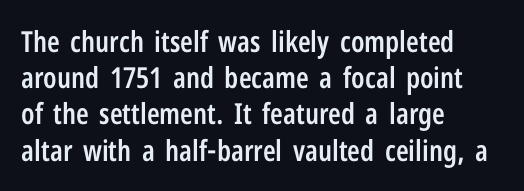
Q: Is the text bold? A: Semi-bold.
Q: Is the text italic (slanted)? A: No, it is upright.
Q: Is the typeface a serif or a sans-serif typeface? A: Sans-serif.
Q: Is the text underlined? A: No.
Q: How is the paragraph aligned? A: Left-aligned.
Q: Is the spacing between letters normal or unusually wide? A: Normal.
Q: Is the spacing between lines tight, normal or loose? A: Normal.
Q: Width (condensed, normal, or wide)? A: Condensed.
Q: Stroke contrast? A: Low.
Q: x-height? A: Medium.
Q: Monospaced? A: No.
